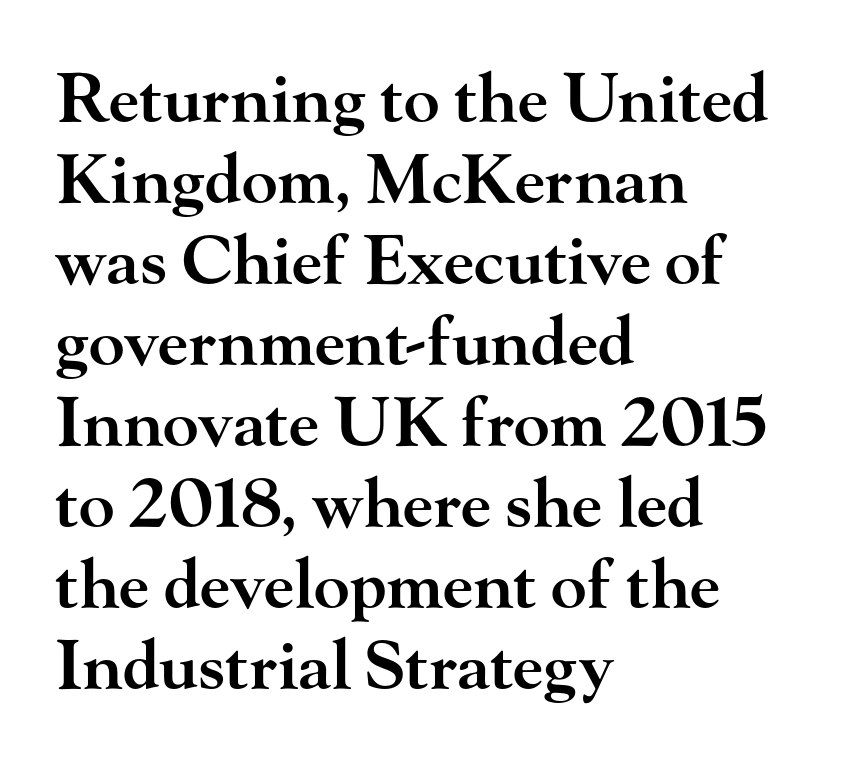
The image shows 67 px semibold, wide serif type, upright; set left-aligned, line spacing 1.21x, normal letter spacing, not underlined; high stroke contrast and a small x-height.
